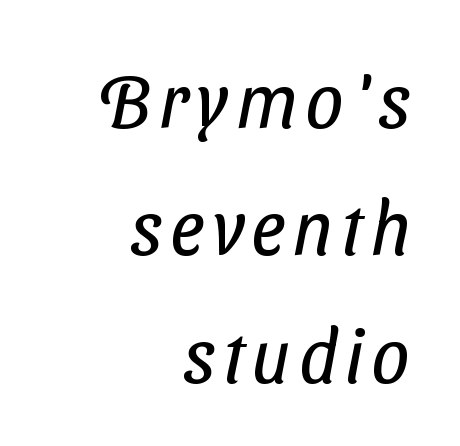
{"serif": "no", "bold": "no", "weight": "regular", "width": "condensed", "stroke_contrast": "low", "x_height": "medium", "monospaced": "no", "underline": "no", "align": "right", "line_spacing": "normal", "line_spacing_ratio": 1.7, "glyph_px": 75}
